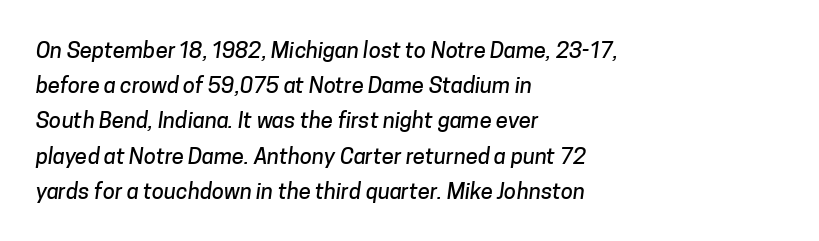
Q: Is the text underlined? A: No.
Q: How is the paragraph aligned? A: Left-aligned.
Q: Is the spacing between letters normal or unusually wide? A: Normal.
Q: Is the spacing between lines tight, normal or loose? A: Normal.
